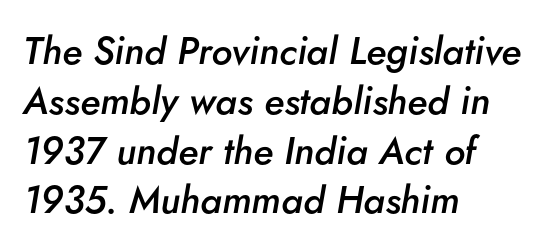
Q: Is the text bold? A: Semi-bold.
Q: Is the text italic (slanted)? A: Yes, it leans right by about 5 degrees.
Q: Is the text underlined? A: No.
Q: How is the paragraph aligned? A: Left-aligned.
Q: Is the spacing between letters normal or unusually wide? A: Normal.
Q: Is the spacing between lines tight, normal or loose? A: Normal.
Q: Width (condensed, normal, or wide)? A: Normal.
Q: Stroke contrast? A: Low.
Q: x-height? A: Small.
Q: Monospaced? A: No.
